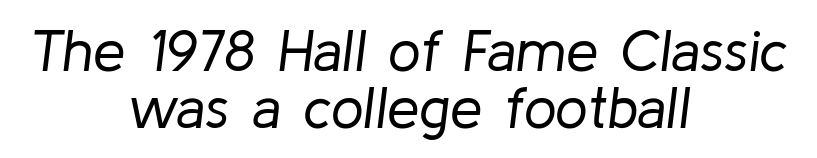
Q: Is the text bold? A: No.
Q: Is the text italic (slanted)? A: Yes, it leans right by about 8 degrees.
Q: Is the text underlined? A: No.
Q: How is the paragraph aligned? A: Centered.
Q: Is the spacing between letters normal or unusually wide? A: Normal.
Q: Is the spacing between lines tight, normal or loose? A: Tight.
Q: Width (condensed, normal, or wide)? A: Normal.
Q: Stroke contrast? A: Low.
Q: x-height? A: Medium.
Q: Monospaced? A: No.
